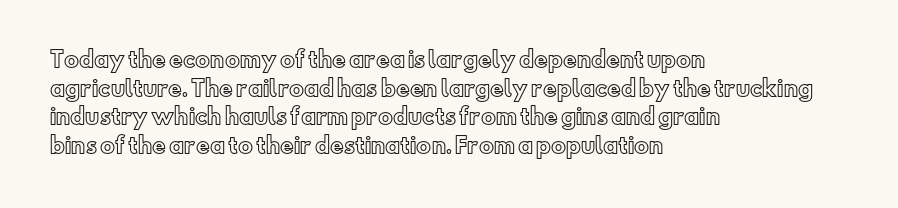
{"italic": "no", "underline": "no", "align": "left", "line_spacing": "normal", "line_spacing_ratio": 1.36, "letter_spacing": "normal", "letter_spacing_em": 0.0, "glyph_px": 21}
